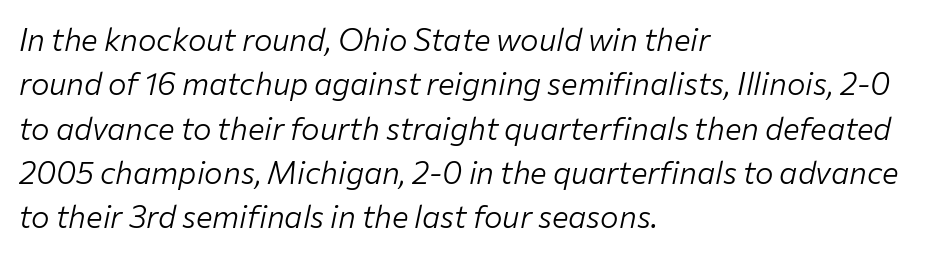
{"italic": "yes", "lean": "right", "slant_degrees": 12, "bold": "no", "weight": "light", "width": "normal", "stroke_contrast": "low", "x_height": "medium", "monospaced": "no", "underline": "no", "align": "left", "line_spacing": "normal", "line_spacing_ratio": 1.43, "letter_spacing": "normal", "letter_spacing_em": 0.0, "glyph_px": 31}
